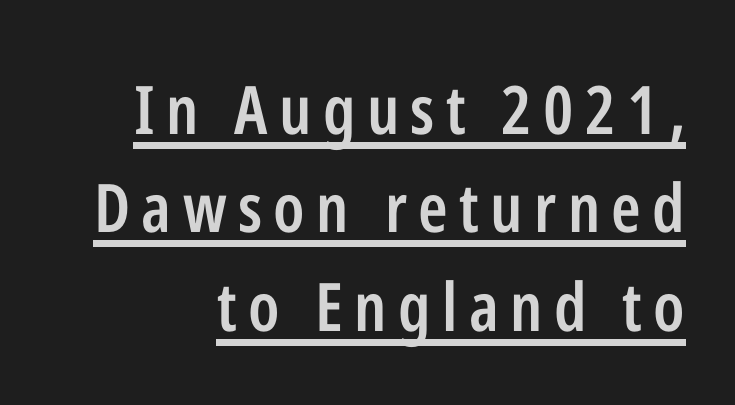
{"serif": "no", "italic": "no", "bold": "semi", "weight": "semibold", "width": "condensed", "stroke_contrast": "low", "x_height": "medium", "monospaced": "no", "underline": "yes", "align": "right", "line_spacing": "normal", "line_spacing_ratio": 1.47, "glyph_px": 67}
